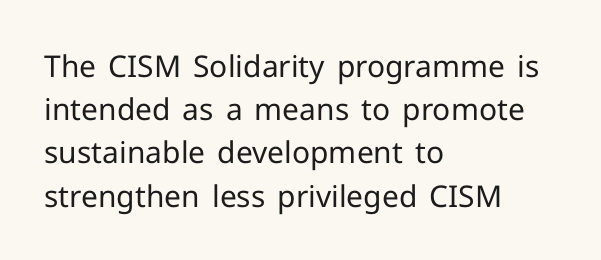
The image shows 30 px regular-weight sans-serif type, upright; set left-aligned, normal line spacing (1.44x), normal letter spacing, not underlined; low stroke contrast and a medium x-height.
